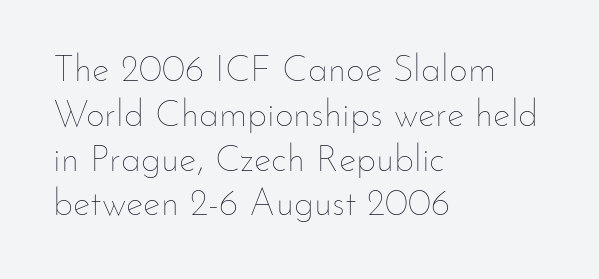
{"italic": "no", "bold": "no", "weight": "thin", "width": "normal", "stroke_contrast": "low", "x_height": "small", "monospaced": "no", "underline": "no", "align": "left", "line_spacing_ratio": 1.21, "letter_spacing": "normal", "letter_spacing_em": 0.0, "glyph_px": 37}
